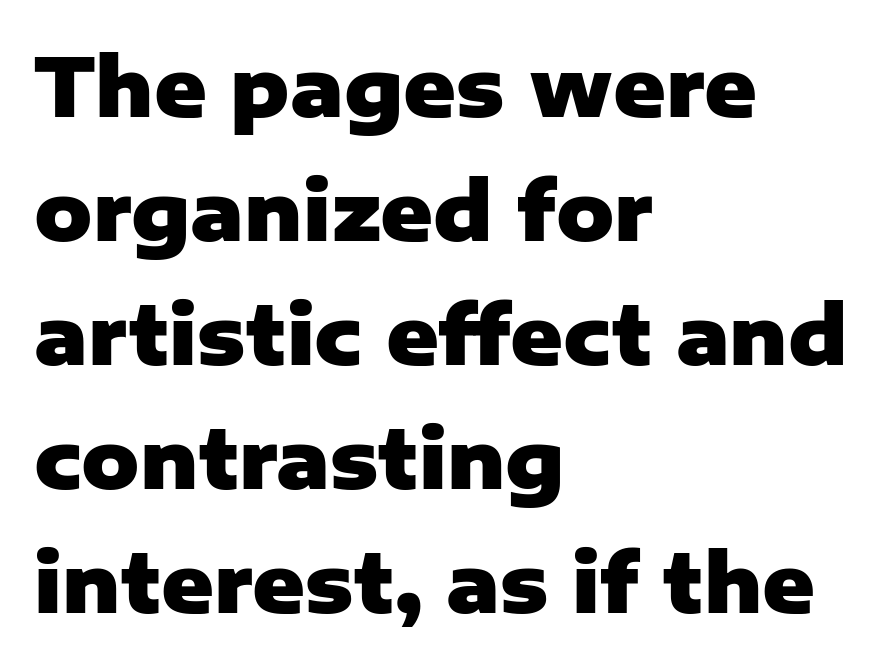
The image shows 80 px heavy sans-serif type, upright; set left-aligned, normal line spacing (1.55x), normal letter spacing, not underlined; low stroke contrast and a medium x-height.
